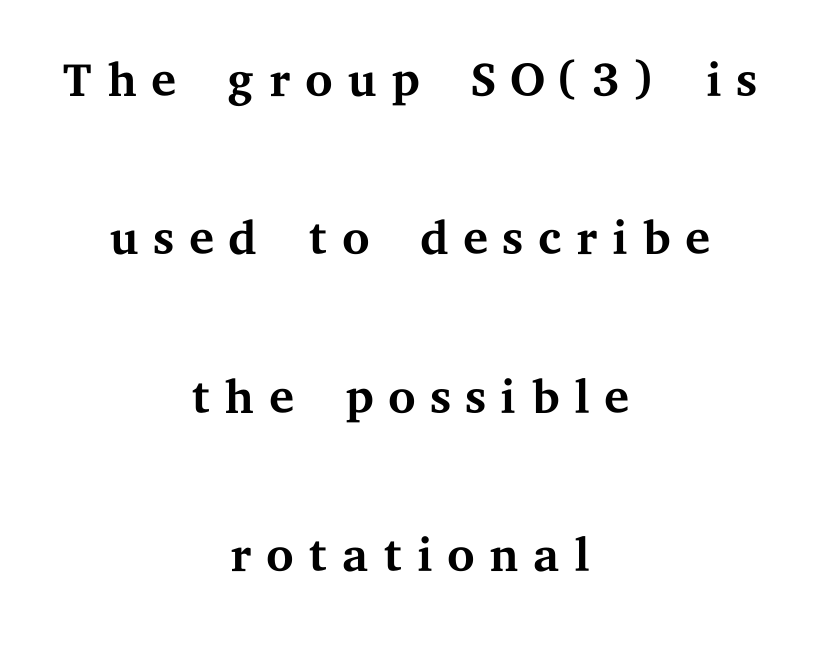
Do the characters align in a grid? No, the font is proportional. The lettering holds an erect, upright posture throughout. The characters are drawn with everyday or finer stroke widths. Short and long lines alike share a common midpoint. This sample uses a serif face.
